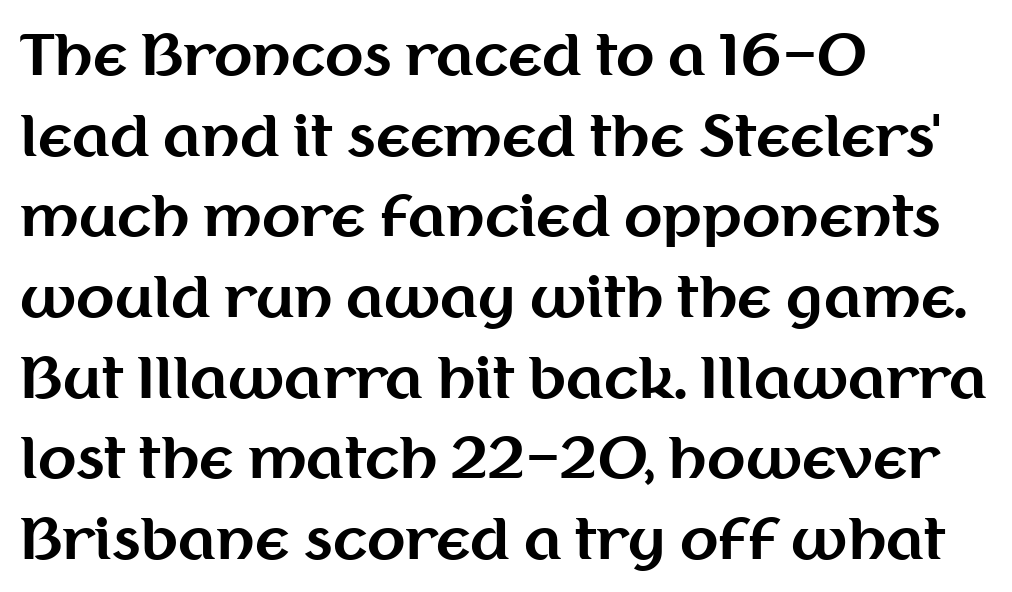
Q: Is the text bold? A: Yes.
Q: Is the text italic (slanted)? A: No, it is upright.
Q: Is the typeface a serif or a sans-serif typeface? A: Sans-serif.
Q: Is the text underlined? A: No.
Q: How is the paragraph aligned? A: Left-aligned.
Q: Is the spacing between letters normal or unusually wide? A: Normal.
Q: Is the spacing between lines tight, normal or loose? A: Normal.
Q: Width (condensed, normal, or wide)? A: Normal.
Q: Stroke contrast? A: Medium.
Q: x-height? A: Medium.
Q: Monospaced? A: No.
